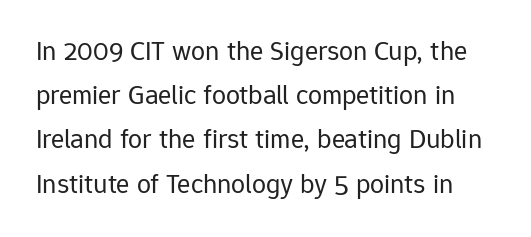
{"serif": "no", "italic": "no", "bold": "no", "weight": "regular", "width": "normal", "stroke_contrast": "low", "x_height": "medium", "monospaced": "no", "underline": "no", "line_spacing": "normal", "line_spacing_ratio": 1.58, "letter_spacing": "normal", "letter_spacing_em": 0.0, "glyph_px": 28}
